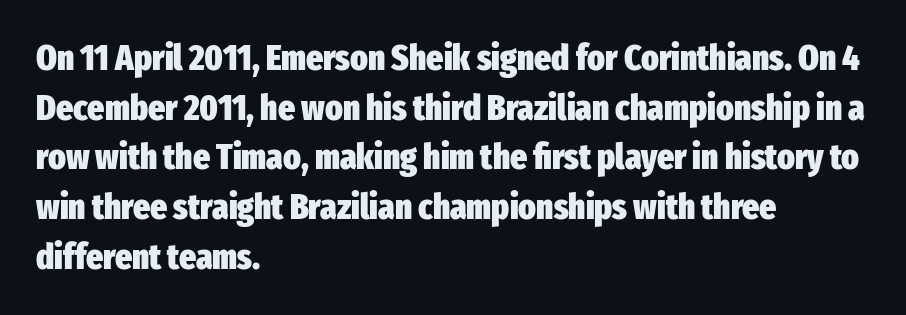
The typesetting leans heavy: a genuine bold. Character widths vary here, with narrow letters taking less room than wide ones. Observe the absence of serifs on each vertical stroke in this sample. Leading matches the norm, producing a regular column.
